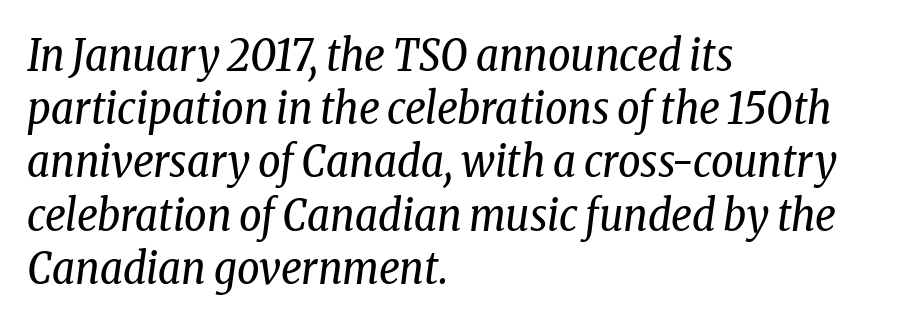
Letters rest on an invisible, unmarked baseline. Every row of glyphs begins at an identical x-position on the left. This sample uses an oblique cut, with every glyph tilted off the vertical. Does extra space separate the letters? No, they use regular spacing. No chunkiness to these letters — they're not bold.
